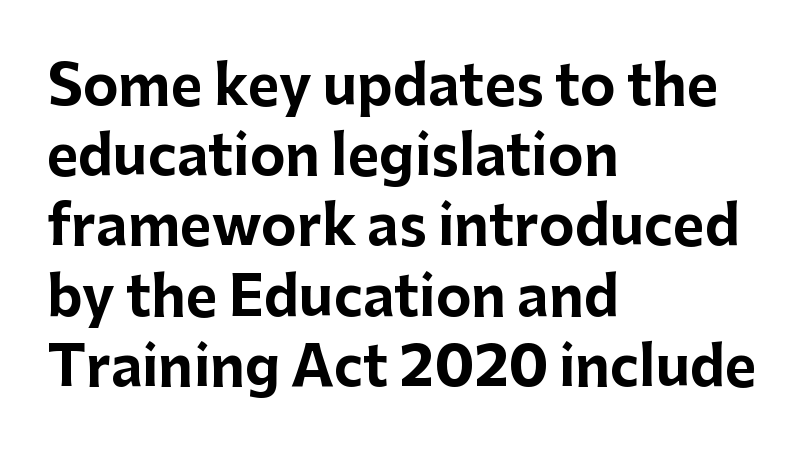
This rendering uses left alignment, leaving the right contour irregular. Stroke thickness is high; the sample reads as a true bold. The letters carry no serifs — their stems end cleanly without finishing strokes. Regarding leading, the lines here are spaced in the standard way. This sample uses plain, unmodified letter spacing.
